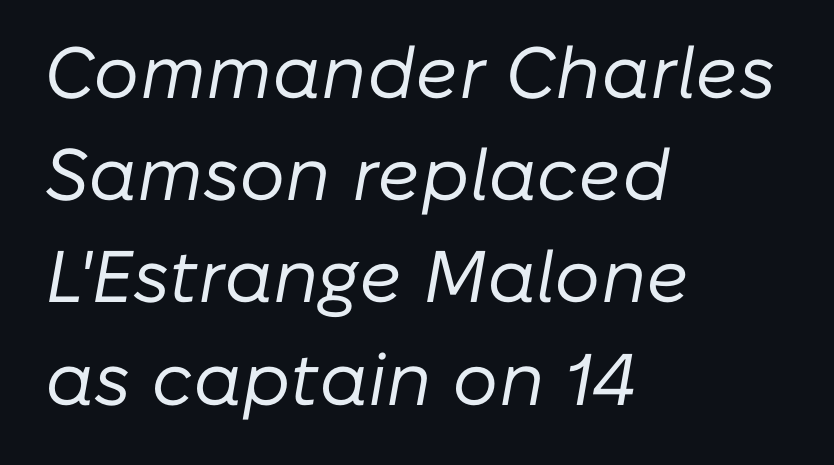
The image shows 73 px regular-weight type, italic (leaning right); set left-aligned, normal line spacing (1.4x), normal letter spacing, not underlined; low stroke contrast and a medium x-height.
